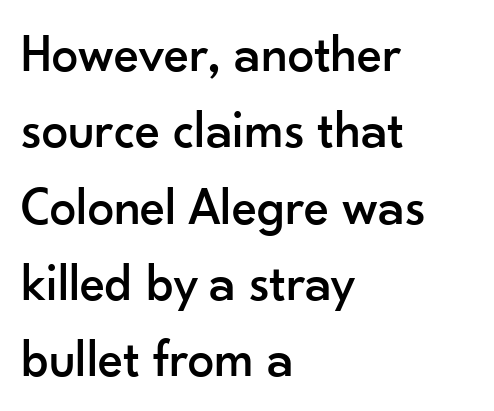
The image shows 53 px sans-serif type, upright; set left-aligned, normal line spacing (1.44x), normal letter spacing, not underlined; low stroke contrast and a small x-height.
